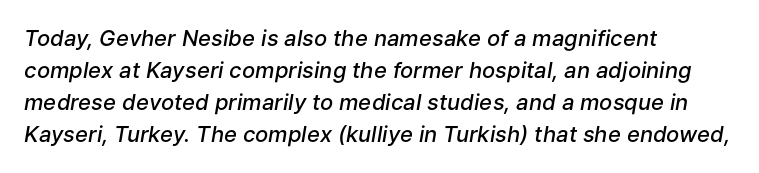
The image shows 22 px text type, italic (leaning right); set left-aligned, normal line spacing (1.46x), normal letter spacing, not underlined.
